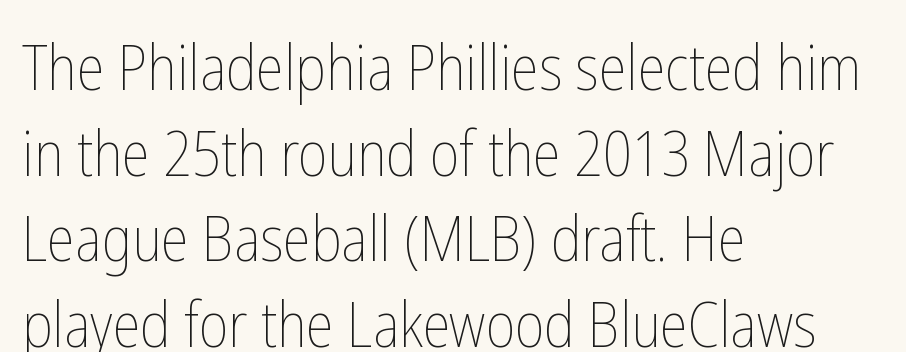
Italic? Not at all — the glyphs are vertical. Looks like regular typesetting: each glyph gets only the width it needs. Type without underlining. The paragraph has a hard left edge and a soft right edge. The letterforms sit shoulder to shoulder at normal distance. On a weight scale, this lands at 450 or below.
